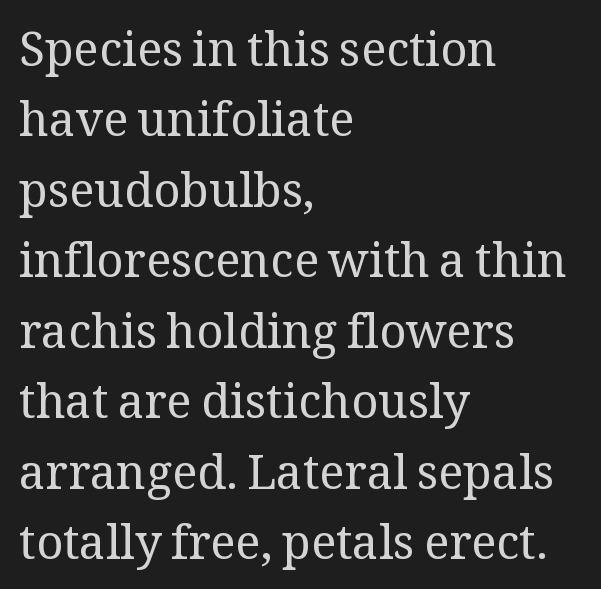
This sample uses plain, unmodified letter spacing. The baseline area is clear. Does the type have serifs? Yes, each stem ends in a small foot. The letters stand upright; this is a roman face.
